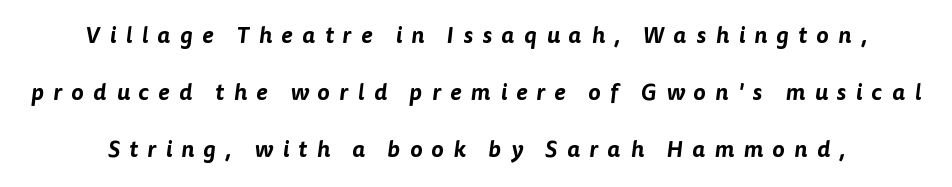
The image shows 23 px text type; set loose line spacing (2.48x), unusually wide letter spacing (+0.41 em), not underlined.
